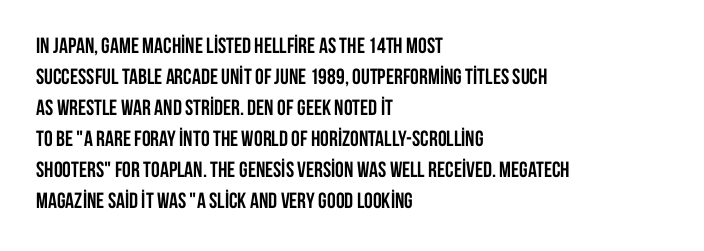
Ordinary non-slanted type is in use. The space between consecutive lines is moderate. The strokes are fattened all the way to bold. No extra tracking has been applied to these lines. Quick note: underline off. The typesetter chose a ragged-right arrangement here.
